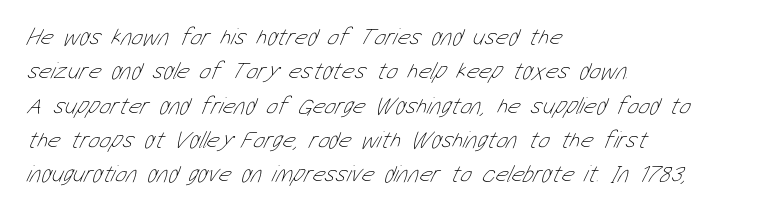
Q: Is the text bold? A: No.
Q: Is the text underlined? A: No.
Q: How is the paragraph aligned? A: Left-aligned.
Q: Is the spacing between letters normal or unusually wide? A: Normal.
Q: Is the spacing between lines tight, normal or loose? A: Normal.
